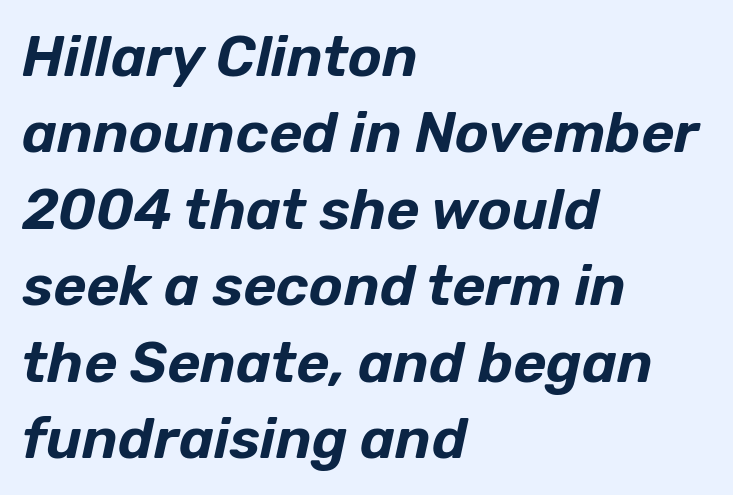
Q: Is the text italic (slanted)? A: Yes, it leans right by about 12 degrees.
Q: Is the text underlined? A: No.
Q: How is the paragraph aligned? A: Left-aligned.
Q: Is the spacing between letters normal or unusually wide? A: Normal.
Q: Is the spacing between lines tight, normal or loose? A: Normal.
Q: Width (condensed, normal, or wide)? A: Normal.
Q: Stroke contrast? A: Low.
Q: x-height? A: Medium.
Q: Monospaced? A: No.
